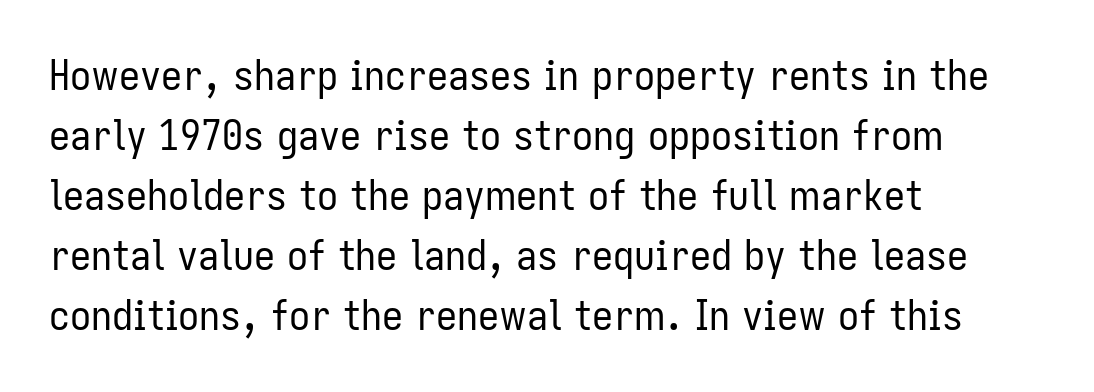
{"serif": "no", "italic": "no", "bold": "no", "weight": "regular", "width": "condensed", "stroke_contrast": "low", "x_height": "medium", "monospaced": "no", "underline": "no", "align": "left", "line_spacing": "normal", "line_spacing_ratio": 1.43, "letter_spacing": "normal", "letter_spacing_em": 0.0, "glyph_px": 42}
